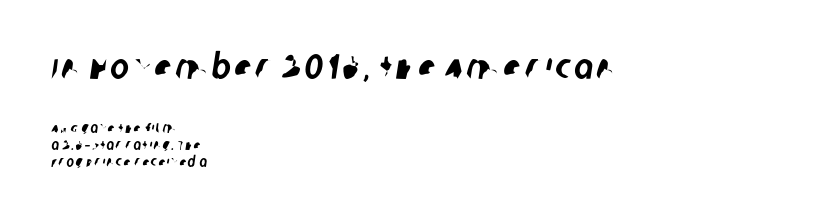
The image shows 35 px condensed sans-serif type; set left-aligned, line spacing 1.23x, not underlined; the first (top) block is 2.5x larger; low stroke contrast and a large x-height.
